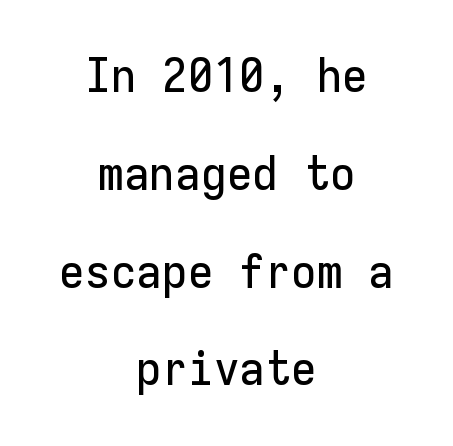
This sample has the even, mechanical cadence of fixed-width lettering. If you drew a line through each stem, it would be perfectly vertical. Beneath every word, the page is bare. The designer went with a sans here, leaving each stem footless.
